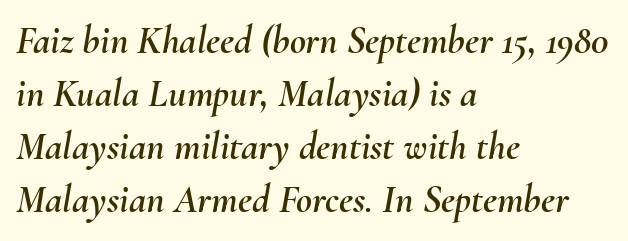
{"italic": "yes", "lean": "right", "slant_degrees": 10, "width": "normal", "stroke_contrast": "medium", "x_height": "small", "monospaced": "no", "underline": "no", "align": "left", "line_spacing": "normal", "line_spacing_ratio": 1.36, "letter_spacing": "normal", "letter_spacing_em": 0.0, "glyph_px": 39}
